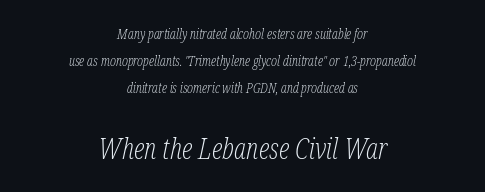
Q: Is the text bold? A: No.
Q: Is the text italic (slanted)? A: Yes, it leans right by about 12 degrees.
Q: Is the typeface a serif or a sans-serif typeface? A: Serif.
Q: Is the text underlined? A: No.
Q: How is the paragraph aligned? A: Centered.
Q: Is the spacing between letters normal or unusually wide? A: Normal.
Q: Is the spacing between lines tight, normal or loose? A: Loose.
Q: Which block of text is set in a larger size, the first (top) or the second (bottom)? A: The second (bottom) one.
Q: Width (condensed, normal, or wide)? A: Condensed.
Q: Stroke contrast? A: Low.
Q: x-height? A: Medium.
Q: Monospaced? A: No.
